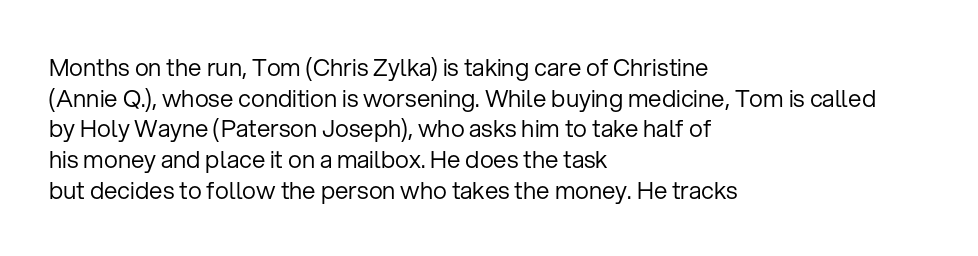
The image shows 24 px text type, upright; set left-aligned, normal line spacing (1.28x), normal letter spacing, not underlined.
